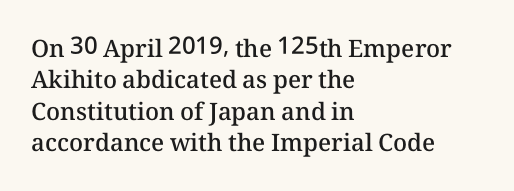
Students, this is semibold: more ink than regular, less than bold. Descender tails drop into unmarked territory. Reading down the block, your eye returns to a fixed left position each line. Do the letters lean? They stand straight. The space between consecutive lines is moderate.
